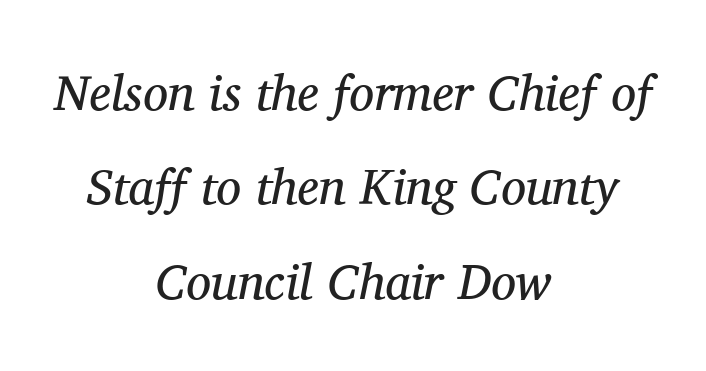
{"serif": "yes", "italic": "yes", "lean": "right", "slant_degrees": 11, "bold": "no", "weight": "regular", "width": "normal", "stroke_contrast": "medium", "x_height": "medium", "monospaced": "no", "underline": "no", "align": "center", "line_spacing_ratio": 1.89, "letter_spacing": "normal", "letter_spacing_em": 0.0, "glyph_px": 50}
